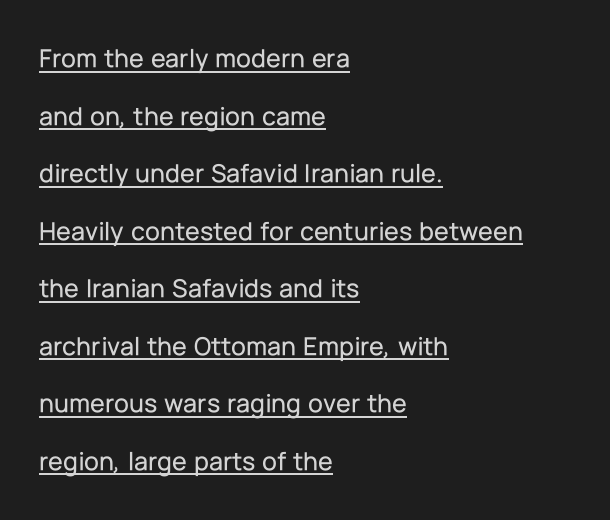
Decoration check: the copy is underlined. The axis of the letterforms is exactly vertical. Casual observation: everything's shoved over to the left. The vertical gap from one line to the next is large.
